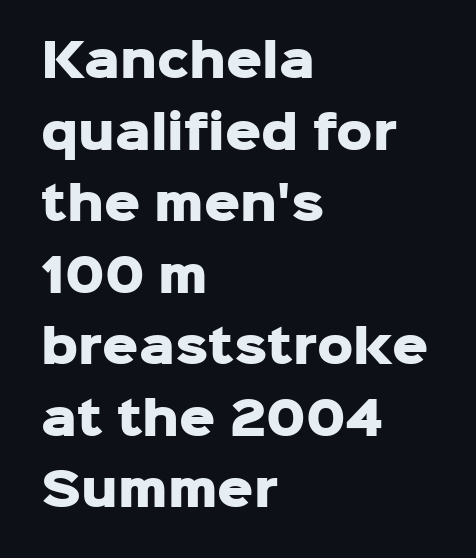
Q: Is the text bold? A: Yes.
Q: Is the text italic (slanted)? A: No, it is upright.
Q: Is the typeface a serif or a sans-serif typeface? A: Sans-serif.
Q: Is the text underlined? A: No.
Q: How is the paragraph aligned? A: Left-aligned.
Q: Is the spacing between letters normal or unusually wide? A: Normal.
Q: Is the spacing between lines tight, normal or loose? A: Normal.
Q: Width (condensed, normal, or wide)? A: Normal.
Q: Stroke contrast? A: Low.
Q: x-height? A: Medium.
Q: Monospaced? A: No.
